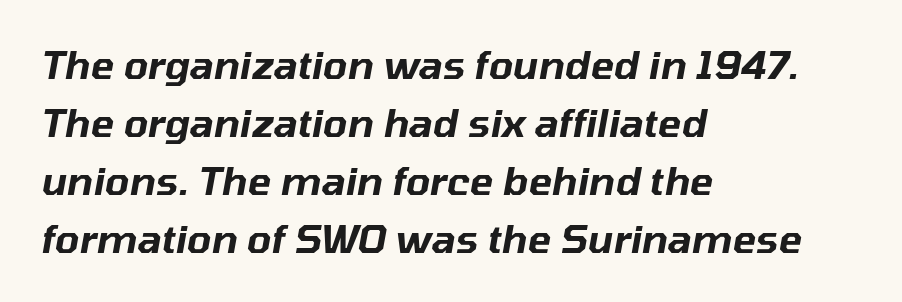
The image shows 39 px text type, italic (leaning right); set left-aligned, normal line spacing (1.49x), normal letter spacing, not underlined; low stroke contrast and a medium x-height.
